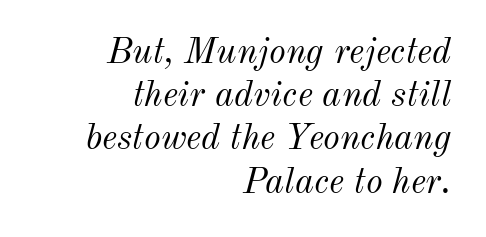
Each letter keeps its own natural width here, so spacing adapts to shape. Any mark beneath the type? The region is blank. Leftover space on each line is placed entirely before the opening word. The characters are drawn with everyday or finer stroke widths. The glyphs look as if they've been sheared to an angle. Default kerning and tracking; the words read as compact shapes.
